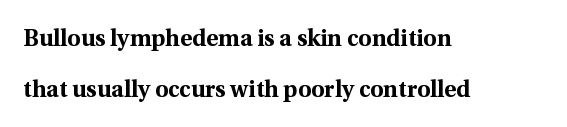
Q: Is the text bold? A: Yes.
Q: Is the text italic (slanted)? A: No, it is upright.
Q: Is the text underlined? A: No.
Q: How is the paragraph aligned? A: Left-aligned.
Q: Is the spacing between letters normal or unusually wide? A: Normal.
Q: Is the spacing between lines tight, normal or loose? A: Loose.
